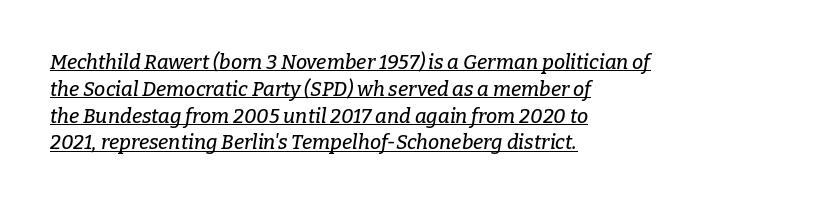
Short and long lines alike share a common starting point at left. Would a proofreader flag this as italicized? Yes. Nothing unusual about the tracking: characters are spaced as the font intends. Baseline-to-baseline distance is the conventional proportion of letter height. Honestly, the underline is the first thing you notice here.
